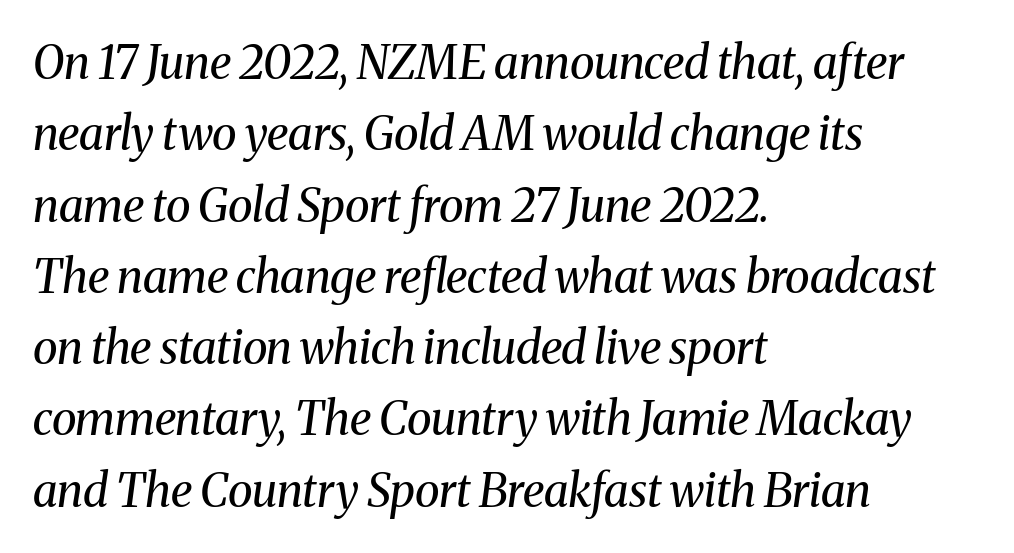
The image shows 46 px regular-weight serif type, italic (leaning right); set left-aligned, normal line spacing (1.55x), normal letter spacing, not underlined; medium stroke contrast and a medium x-height.
